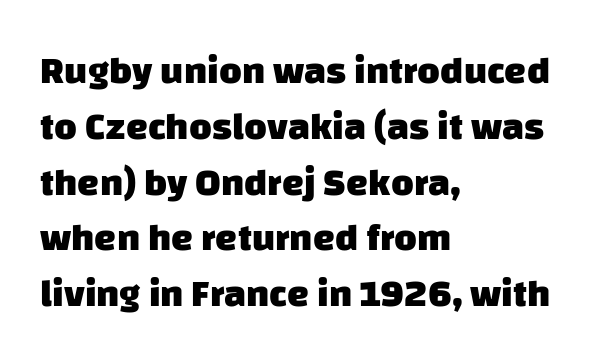
{"serif": "no", "bold": "yes", "weight": "heavy", "width": "normal", "stroke_contrast": "low", "x_height": "large", "monospaced": "no", "underline": "no", "align": "left", "line_spacing": "normal", "line_spacing_ratio": 1.43, "letter_spacing": "normal", "letter_spacing_em": 0.0, "glyph_px": 39}
